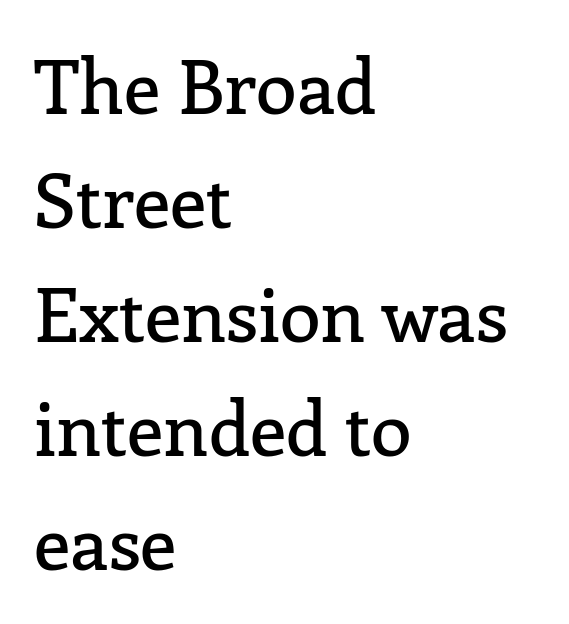
{"serif": "yes", "italic": "no", "width": "normal", "stroke_contrast": "low", "x_height": "medium", "monospaced": "no", "underline": "no", "align": "left", "line_spacing": "normal", "line_spacing_ratio": 1.54, "letter_spacing": "normal", "letter_spacing_em": 0.0, "glyph_px": 74}
